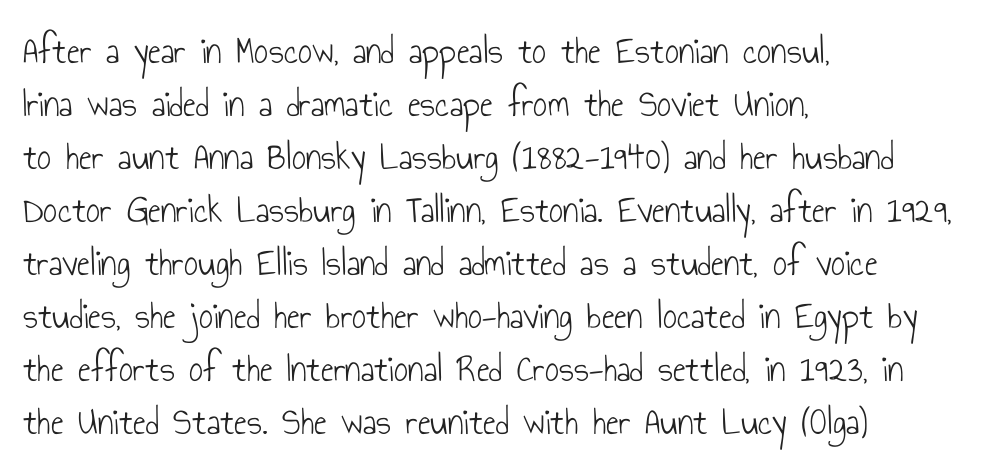
The image shows 39 px light, condensed sans-serif type, upright; set left-aligned, normal line spacing (1.36x), normal letter spacing, not underlined; low stroke contrast and a small x-height.
